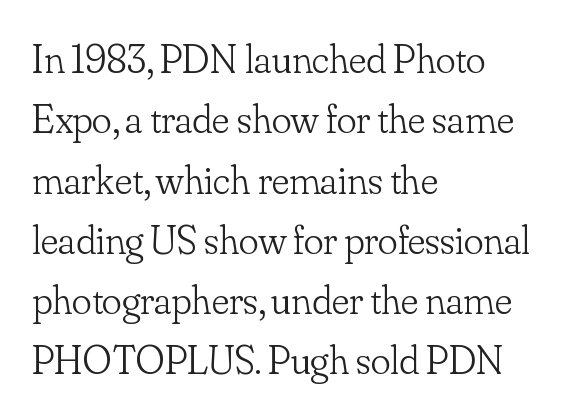
{"serif": "yes", "italic": "no", "bold": "no", "weight": "light", "width": "normal", "stroke_contrast": "low", "x_height": "small", "monospaced": "no", "underline": "no", "align": "left", "line_spacing": "normal", "line_spacing_ratio": 1.47, "letter_spacing": "normal", "letter_spacing_em": 0.0, "glyph_px": 41}
